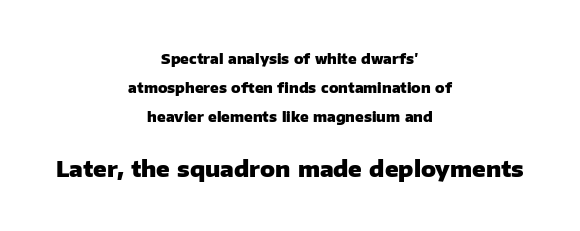
The lettering stays uniformly vertical, giving the passage a roman look. Letter spacing: default. Scale increases going downward across the two blocks. Weight: bold. Which margin do the lines hug? Neither — every line sits in the middle.
